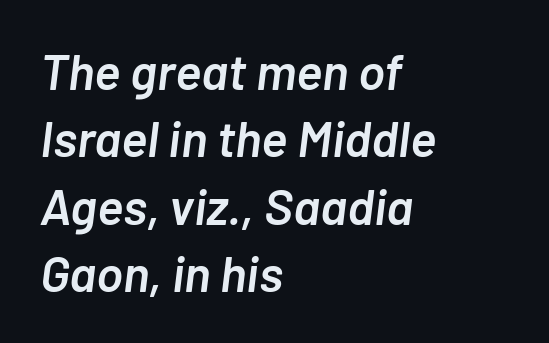
{"italic": "yes", "lean": "right", "slant_degrees": 7, "bold": "semi", "weight": "semibold", "width": "normal", "stroke_contrast": "low", "x_height": "medium", "monospaced": "no", "underline": "no", "align": "left", "line_spacing": "normal", "line_spacing_ratio": 1.35, "letter_spacing": "normal", "letter_spacing_em": 0.0, "glyph_px": 50}
